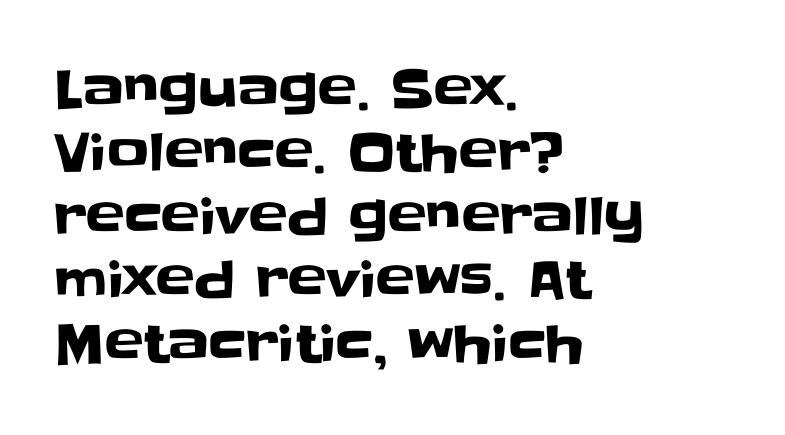
Q: Is the text italic (slanted)? A: No, it is upright.
Q: Is the typeface a serif or a sans-serif typeface? A: Sans-serif.
Q: Is the text underlined? A: No.
Q: How is the paragraph aligned? A: Left-aligned.
Q: Is the spacing between letters normal or unusually wide? A: Normal.
Q: Width (condensed, normal, or wide)? A: Normal.
Q: Stroke contrast? A: Low.
Q: x-height? A: Large.
Q: Monospaced? A: No.
